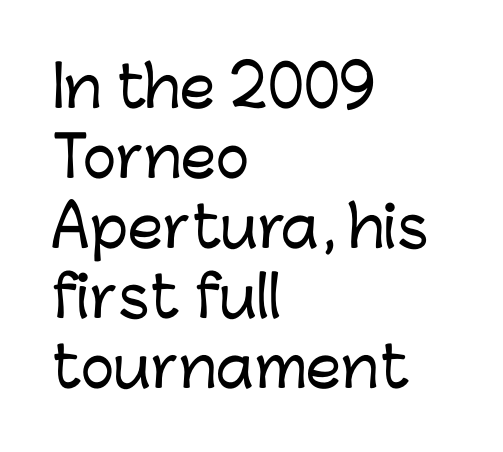
The image shows 56 px sans-serif type, upright; set left-aligned, normal line spacing (1.25x), normal letter spacing, not underlined; low stroke contrast and a medium x-height.
